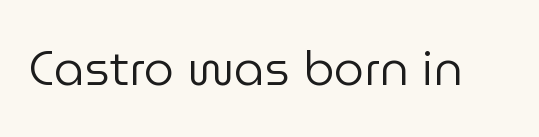
{"serif": "no", "italic": "no", "bold": "no", "weight": "regular", "width": "normal", "stroke_contrast": "low", "x_height": "medium", "monospaced": "no", "underline": "no", "letter_spacing": "normal", "letter_spacing_em": 0.0, "glyph_px": 48}
